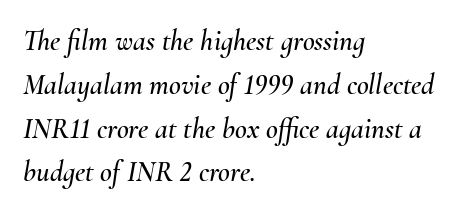
Q: Is the text italic (slanted)? A: Yes, it leans right by about 10 degrees.
Q: Is the text underlined? A: No.
Q: How is the paragraph aligned? A: Left-aligned.
Q: Is the spacing between letters normal or unusually wide? A: Normal.
Q: Is the spacing between lines tight, normal or loose? A: Normal.
Q: Width (condensed, normal, or wide)? A: Normal.
Q: Stroke contrast? A: Medium.
Q: x-height? A: Small.
Q: Monospaced? A: No.
